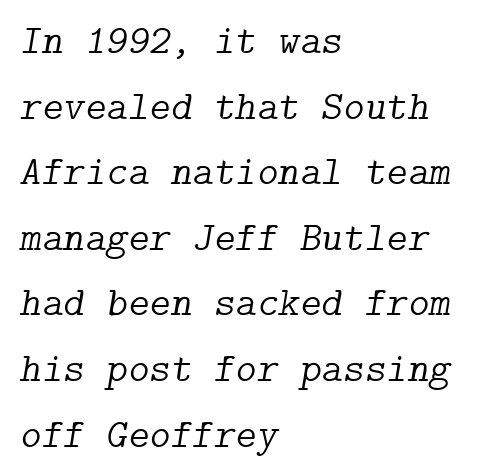
The image shows 41 px light serif type, italic (leaning right); set left-aligned, normal line spacing (1.6x), normal letter spacing, not underlined; low stroke contrast and a medium x-height.
